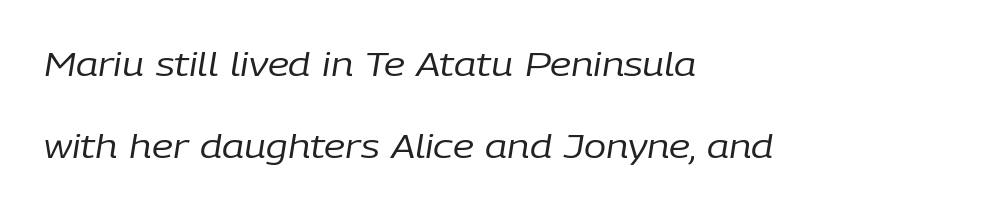
The line texture is even and compact thanks to regular tracking. Character widths vary here, with narrow letters taking less room than wide ones. If you drew a line through each stem, it would be angled. Weight: not bold — regular or lighter. Baseline-to-baseline distance is far greater than the letter height.
